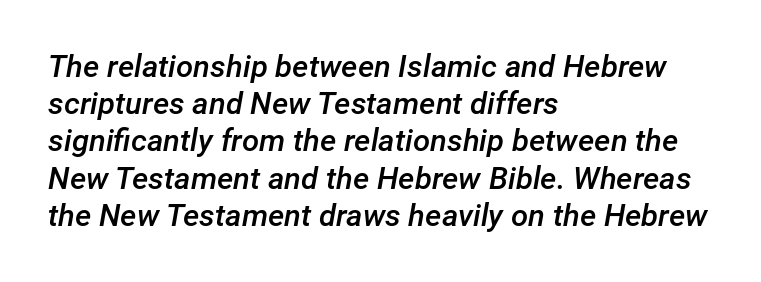
The image shows 31 px semibold type, italic (leaning right); set left-aligned, line spacing 1.2x, normal letter spacing, not underlined; low stroke contrast and a medium x-height.
